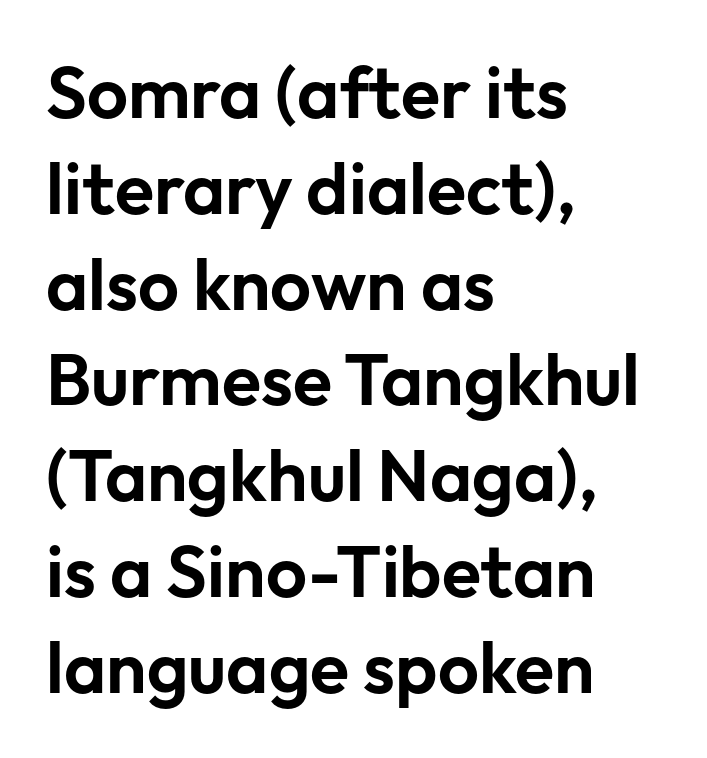
Q: Is the text italic (slanted)? A: No, it is upright.
Q: Is the typeface a serif or a sans-serif typeface? A: Sans-serif.
Q: Is the text underlined? A: No.
Q: How is the paragraph aligned? A: Left-aligned.
Q: Is the spacing between letters normal or unusually wide? A: Normal.
Q: Is the spacing between lines tight, normal or loose? A: Normal.
Q: Width (condensed, normal, or wide)? A: Normal.
Q: Stroke contrast? A: Low.
Q: x-height? A: Medium.
Q: Monospaced? A: No.
